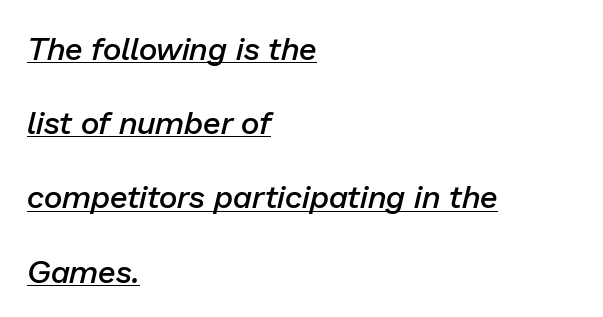
Q: Is the text bold? A: Semi-bold.
Q: Is the text italic (slanted)? A: Yes, it leans right by about 13 degrees.
Q: Is the text underlined? A: Yes.
Q: How is the paragraph aligned? A: Left-aligned.
Q: Is the spacing between letters normal or unusually wide? A: Normal.
Q: Is the spacing between lines tight, normal or loose? A: Loose.
Q: Width (condensed, normal, or wide)? A: Normal.
Q: Stroke contrast? A: Low.
Q: x-height? A: Medium.
Q: Monospaced? A: No.
